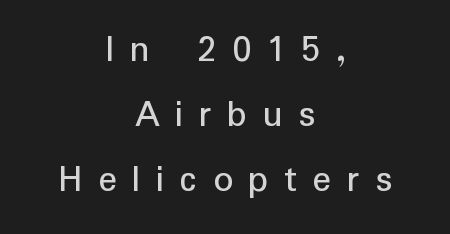
Q: Is the text italic (slanted)? A: No, it is upright.
Q: Is the typeface a serif or a sans-serif typeface? A: Sans-serif.
Q: Is the text underlined? A: No.
Q: How is the paragraph aligned? A: Centered.
Q: Is the spacing between letters normal or unusually wide? A: Unusually wide.
Q: Is the spacing between lines tight, normal or loose? A: Normal.
Q: Width (condensed, normal, or wide)? A: Normal.
Q: Stroke contrast? A: Low.
Q: x-height? A: Medium.
Q: Monospaced? A: No.
